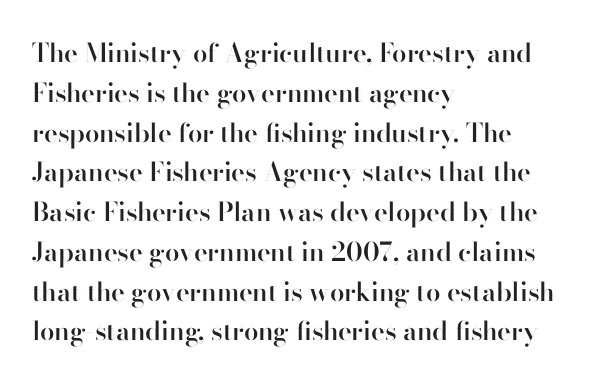
{"italic": "no", "bold": "semi", "underline": "no", "align": "left", "line_spacing": "normal", "line_spacing_ratio": 1.53, "letter_spacing": "normal", "letter_spacing_em": 0.0, "glyph_px": 26}
